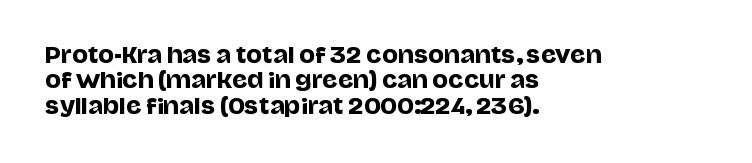
{"italic": "no", "underline": "no", "align": "left", "line_spacing_ratio": 1.21, "letter_spacing": "normal", "letter_spacing_em": 0.0, "glyph_px": 21}
